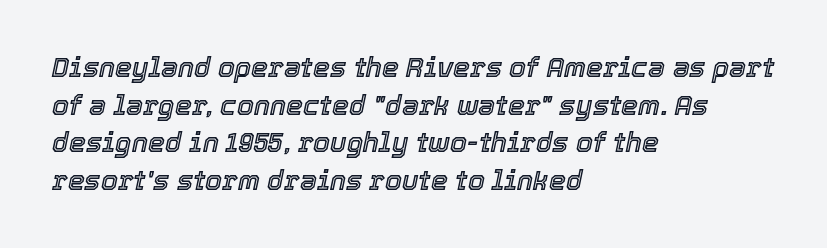
The type is set solid horizontally, with unmodified tracking. Regular leading. Slant detected: the letters are inclined. The strip under each line holds only bare page. Which margin do the lines hug? The left one — the right edge is uneven.
